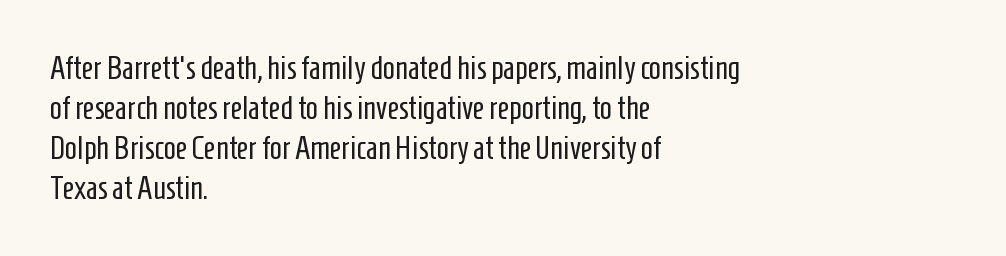
Q: Is the text bold? A: No.
Q: Is the text italic (slanted)? A: No, it is upright.
Q: Is the typeface a serif or a sans-serif typeface? A: Sans-serif.
Q: Is the text underlined? A: No.
Q: How is the paragraph aligned? A: Left-aligned.
Q: Is the spacing between letters normal or unusually wide? A: Normal.
Q: Is the spacing between lines tight, normal or loose? A: Normal.
Q: Width (condensed, normal, or wide)? A: Condensed.
Q: Stroke contrast? A: Low.
Q: x-height? A: Medium.
Q: Monospaced? A: No.
